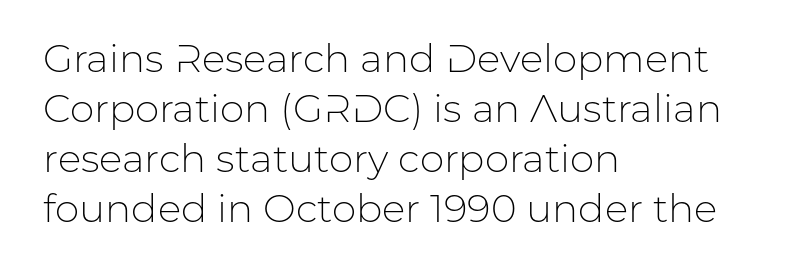
{"serif": "no", "italic": "no", "bold": "no", "weight": "light", "width": "normal", "stroke_contrast": "low", "x_height": "medium", "monospaced": "no", "underline": "no", "align": "left", "line_spacing": "normal", "line_spacing_ratio": 1.28, "letter_spacing": "normal", "letter_spacing_em": 0.0, "glyph_px": 39}
